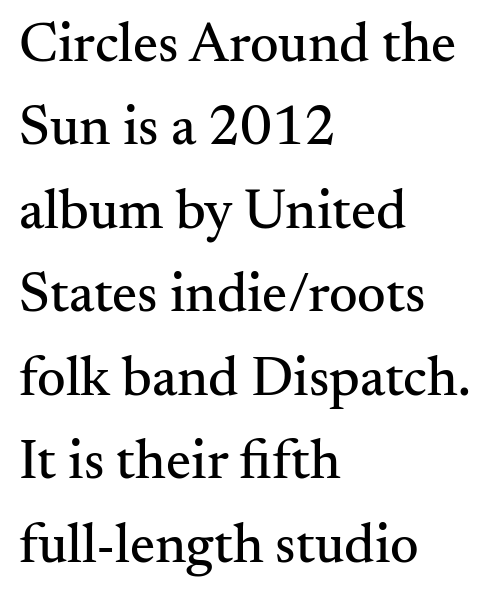
You could call the tracking neutral — neither tight nor loose. A normal amount of white space separates one row of letters from the next. The letters carry serifs — small finishing strokes at the ends of their stems. Unlike italic type, these characters show no tilt at all.
